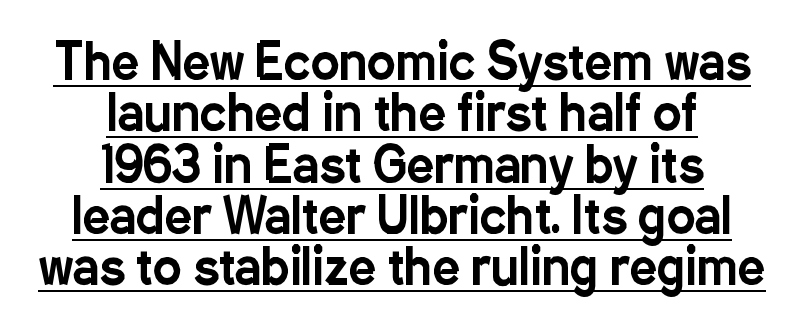
The image shows 48 px condensed sans-serif type, upright; set centered, tight line spacing (1.07x), normal letter spacing, underlined; low stroke contrast and a medium x-height.
